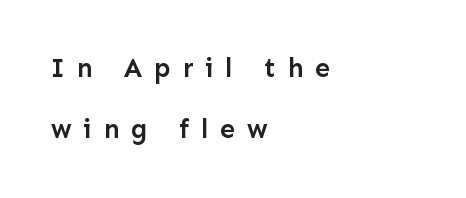
{"italic": "no", "bold": "semi", "underline": "no", "align": "left", "line_spacing": "loose", "line_spacing_ratio": 2.26, "letter_spacing": "wide", "letter_spacing_em": 0.43, "glyph_px": 27}
